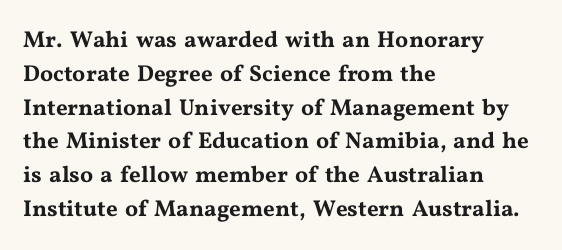
{"italic": "no", "underline": "no", "align": "left", "line_spacing": "normal", "line_spacing_ratio": 1.47, "letter_spacing": "normal", "letter_spacing_em": 0.0, "glyph_px": 23}
